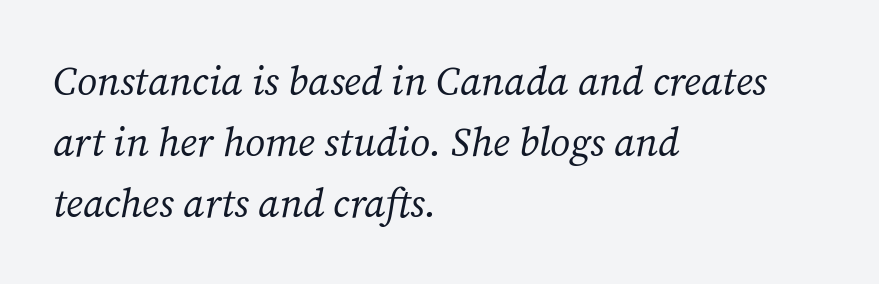
The image shows 40 px regular-weight serif type, italic (leaning right); set left-aligned, normal line spacing (1.52x), normal letter spacing, not underlined; medium stroke contrast and a medium x-height.
